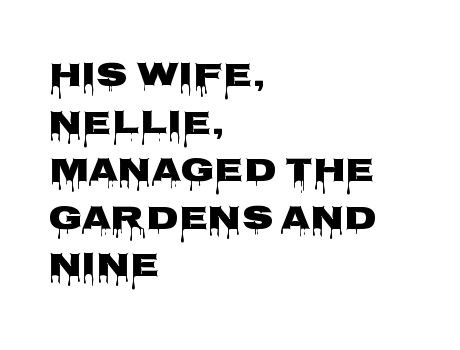
Q: Is the text bold? A: Yes.
Q: Is the text italic (slanted)? A: No, it is upright.
Q: Is the typeface a serif or a sans-serif typeface? A: Sans-serif.
Q: Is the text underlined? A: No.
Q: How is the paragraph aligned? A: Left-aligned.
Q: Is the spacing between letters normal or unusually wide? A: Normal.
Q: Is the spacing between lines tight, normal or loose? A: Normal.
Q: Width (condensed, normal, or wide)? A: Wide.
Q: Stroke contrast? A: Low.
Q: x-height? A: Large.
Q: Monospaced? A: No.
